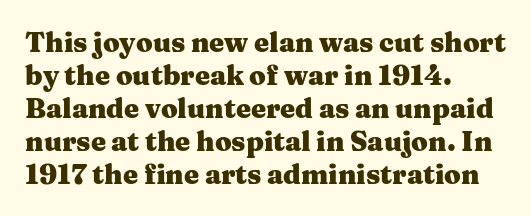
Q: Is the text bold? A: Yes.
Q: Is the text italic (slanted)? A: No, it is upright.
Q: Is the text underlined? A: No.
Q: How is the paragraph aligned? A: Left-aligned.
Q: Is the spacing between letters normal or unusually wide? A: Normal.
